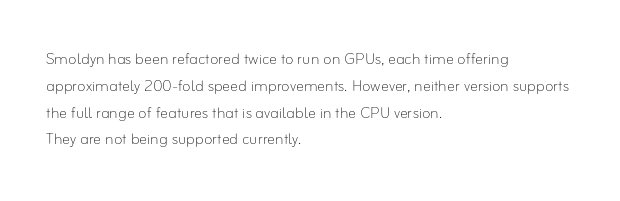
Unlike italic type, these characters show no tilt at all. Honestly, there is no underline to notice here at all. The ragged edge is on the right, which tells us the setting is flush left. Tracking here is standard; glyphs follow each other at the usual distance.
